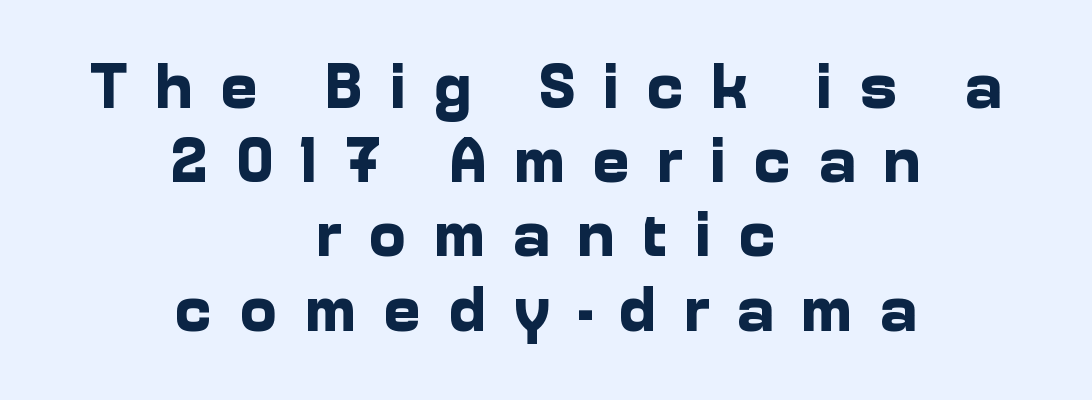
The image shows 64 px bold sans-serif type, upright; set centered, line spacing 1.16x, unusually wide letter spacing (+0.42 em), not underlined; low stroke contrast and a medium x-height.
